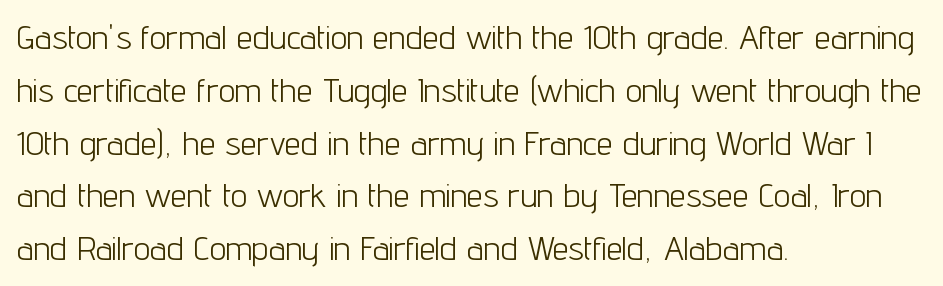
{"serif": "no", "italic": "no", "bold": "no", "weight": "light", "width": "condensed", "stroke_contrast": "low", "x_height": "medium", "monospaced": "no", "underline": "no", "align": "left", "line_spacing": "normal", "line_spacing_ratio": 1.6, "letter_spacing": "normal", "letter_spacing_em": 0.0, "glyph_px": 33}
